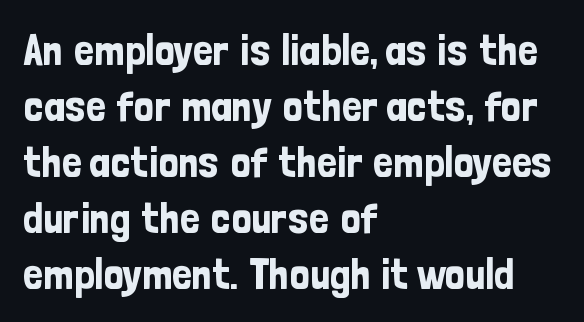
Q: Is the text italic (slanted)? A: No, it is upright.
Q: Is the typeface a serif or a sans-serif typeface? A: Sans-serif.
Q: Is the text underlined? A: No.
Q: How is the paragraph aligned? A: Left-aligned.
Q: Is the spacing between letters normal or unusually wide? A: Normal.
Q: Is the spacing between lines tight, normal or loose? A: Normal.
Q: Width (condensed, normal, or wide)? A: Condensed.
Q: Stroke contrast? A: Low.
Q: x-height? A: Medium.
Q: Monospaced? A: No.
